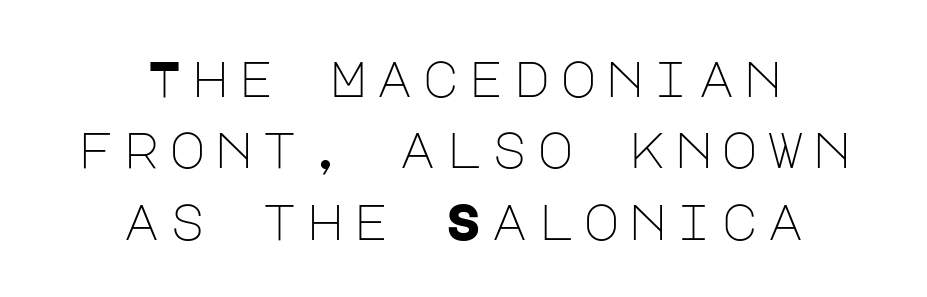
Q: Is the text bold? A: No.
Q: Is the text italic (slanted)? A: No, it is upright.
Q: Is the typeface a serif or a sans-serif typeface? A: Sans-serif.
Q: Is the text underlined? A: No.
Q: How is the paragraph aligned? A: Centered.
Q: Is the spacing between lines tight, normal or loose? A: Normal.
Q: Width (condensed, normal, or wide)? A: Normal.
Q: Stroke contrast? A: Low.
Q: x-height? A: Large.
